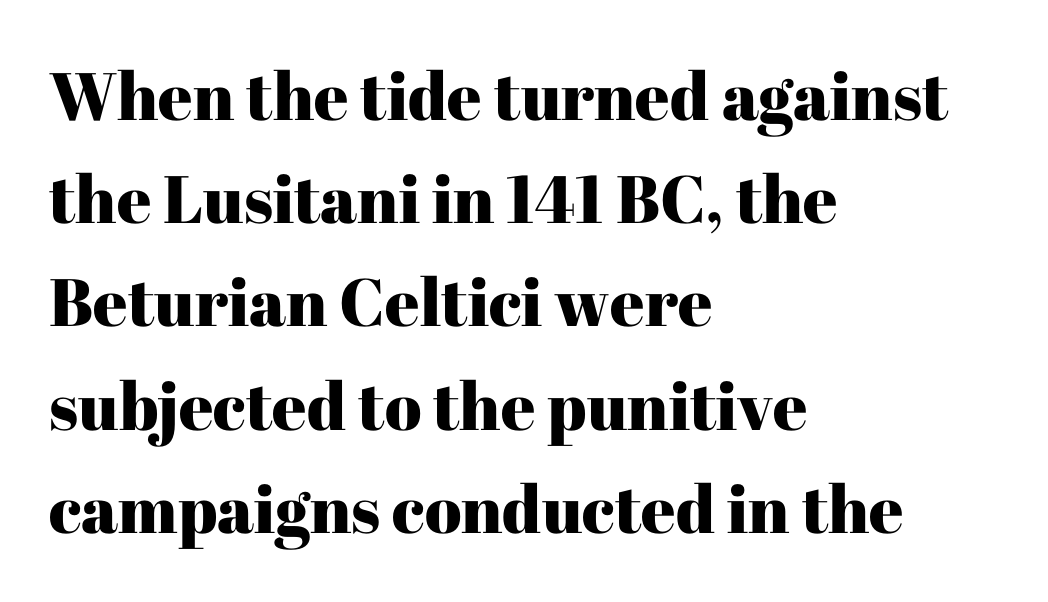
{"serif": "yes", "italic": "no", "width": "normal", "stroke_contrast": "high", "x_height": "medium", "monospaced": "no", "underline": "no", "align": "left", "line_spacing": "normal", "line_spacing_ratio": 1.54, "letter_spacing": "normal", "letter_spacing_em": 0.0, "glyph_px": 67}
